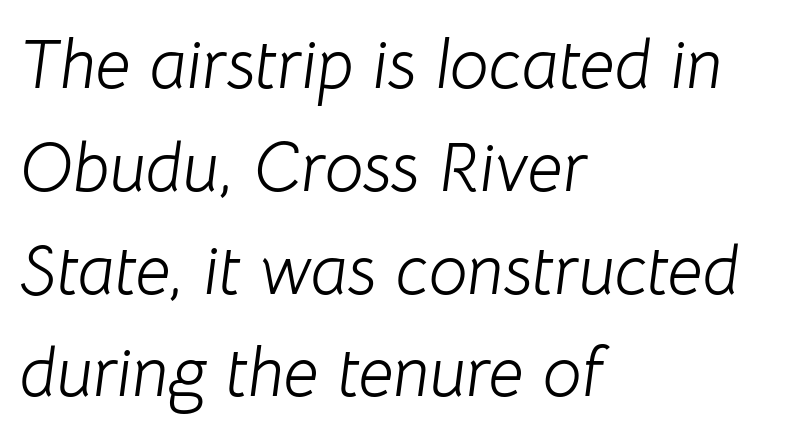
{"italic": "yes", "lean": "right", "slant_degrees": 8, "bold": "no", "weight": "light", "width": "normal", "stroke_contrast": "low", "x_height": "medium", "monospaced": "no", "underline": "no", "align": "left", "line_spacing": "normal", "line_spacing_ratio": 1.49, "letter_spacing": "normal", "letter_spacing_em": 0.0, "glyph_px": 69}
